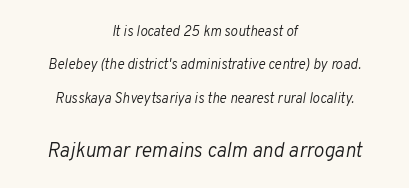
Q: Is the text bold? A: No.
Q: Is the text italic (slanted)? A: Yes, it leans right by about 10 degrees.
Q: Is the text underlined? A: No.
Q: How is the paragraph aligned? A: Centered.
Q: Is the spacing between letters normal or unusually wide? A: Normal.
Q: Is the spacing between lines tight, normal or loose? A: Loose.
Q: Which block of text is set in a larger size, the first (top) or the second (bottom)? A: The second (bottom) one.
